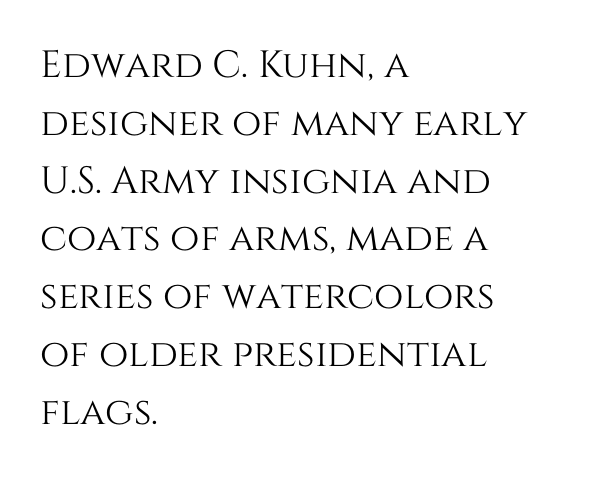
Q: Is the text italic (slanted)? A: No, it is upright.
Q: Is the text underlined? A: No.
Q: How is the paragraph aligned? A: Left-aligned.
Q: Is the spacing between letters normal or unusually wide? A: Normal.
Q: Is the spacing between lines tight, normal or loose? A: Normal.
Q: Width (condensed, normal, or wide)? A: Normal.
Q: Stroke contrast? A: Medium.
Q: x-height? A: Large.
Q: Monospaced? A: No.
